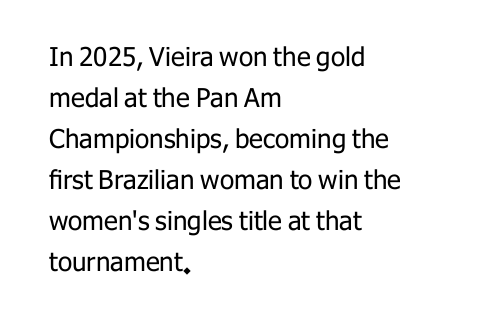
{"italic": "no", "bold": "no", "underline": "no", "align": "left", "line_spacing": "normal", "line_spacing_ratio": 1.58, "letter_spacing": "normal", "letter_spacing_em": 0.0, "glyph_px": 26}
